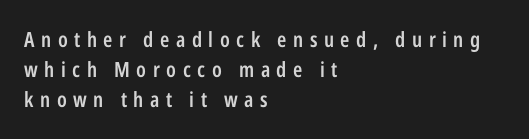
The image shows 21 px text type, upright; set left-aligned, normal line spacing (1.43x), unusually wide letter spacing (+0.31 em), not underlined.
